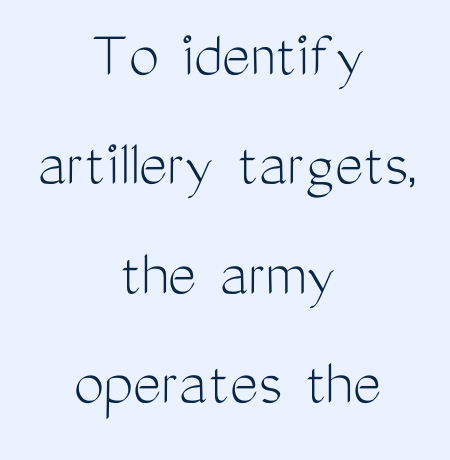
The space directly below the letters is spotless. Letters have the restrained weight of plain body copy at most. You could not count columns in this text — the font is proportionally spaced. Tracking value appears to be zero — textbook default spacing. Reading down the block, each line starts at a different indent, mirrored at its end. This sample uses a sans-serif face.
